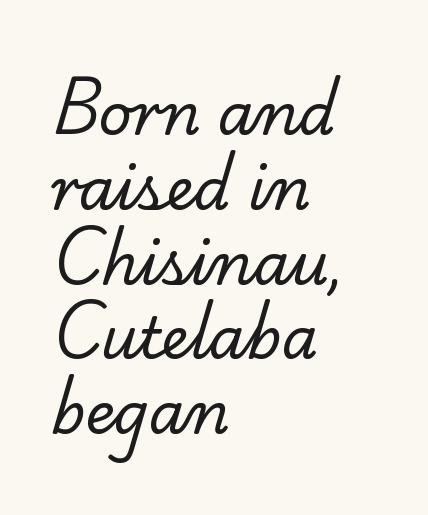
The image shows 58 px regular-weight type; set left-aligned, normal line spacing (1.29x), normal letter spacing, not underlined; low stroke contrast and a small x-height.
